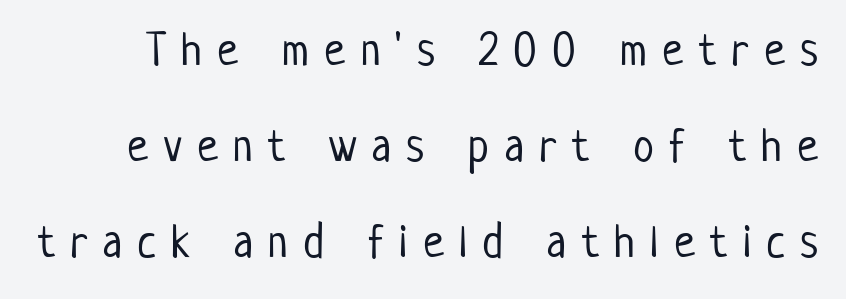
{"serif": "no", "italic": "no", "bold": "no", "weight": "light", "width": "condensed", "stroke_contrast": "low", "x_height": "medium", "monospaced": "no", "underline": "no", "line_spacing": "loose", "line_spacing_ratio": 2.04, "letter_spacing": "wide", "letter_spacing_em": 0.33, "glyph_px": 47}
